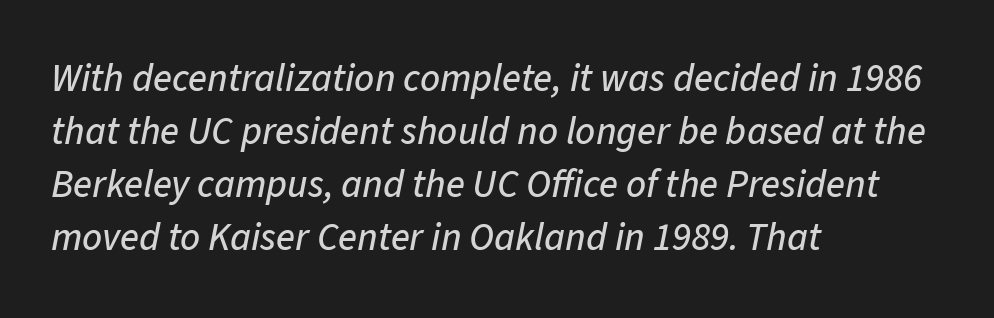
Yep, that's italic — everything's leaning. Casual observation: everything's shoved over to the left. Note the varied advance widths — an 'i' is clearly narrower than an 'm'. A clean baseline with only descenders dipping below it. In terms of letterspacing, this is plain default setting. Leading matches the norm, producing a regular column.
